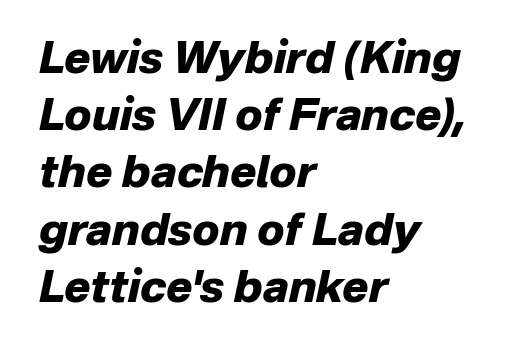
Q: Is the text bold? A: Yes.
Q: Is the text italic (slanted)? A: Yes, it leans right by about 12 degrees.
Q: Is the text underlined? A: No.
Q: How is the paragraph aligned? A: Left-aligned.
Q: Is the spacing between letters normal or unusually wide? A: Normal.
Q: Is the spacing between lines tight, normal or loose? A: Normal.
Q: Width (condensed, normal, or wide)? A: Normal.
Q: Stroke contrast? A: Low.
Q: x-height? A: Medium.
Q: Monospaced? A: No.
